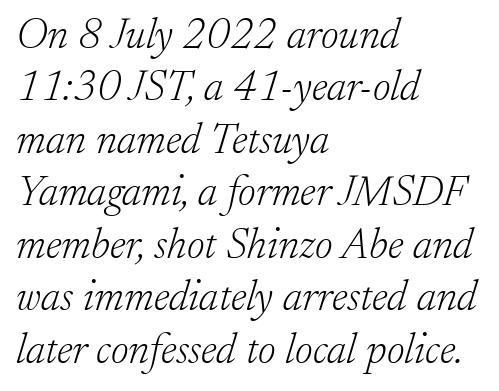
Q: Is the text bold? A: No.
Q: Is the text italic (slanted)? A: Yes, it leans right by about 17 degrees.
Q: Is the typeface a serif or a sans-serif typeface? A: Serif.
Q: Is the text underlined? A: No.
Q: How is the paragraph aligned? A: Left-aligned.
Q: Is the spacing between letters normal or unusually wide? A: Normal.
Q: Width (condensed, normal, or wide)? A: Normal.
Q: Stroke contrast? A: Low.
Q: x-height? A: Small.
Q: Monospaced? A: No.
